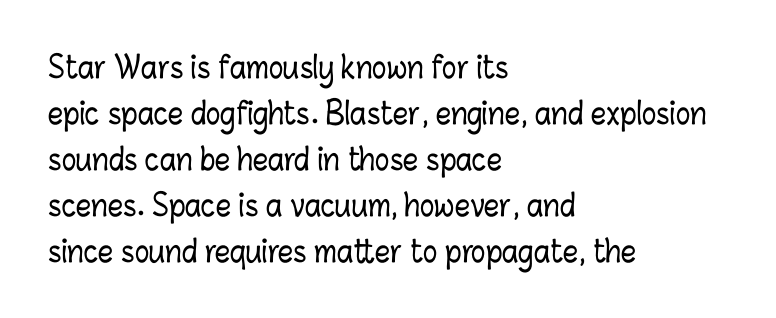
Q: Is the text italic (slanted)? A: No, it is upright.
Q: Is the text underlined? A: No.
Q: How is the paragraph aligned? A: Left-aligned.
Q: Is the spacing between letters normal or unusually wide? A: Normal.
Q: Is the spacing between lines tight, normal or loose? A: Normal.
Q: Width (condensed, normal, or wide)? A: Condensed.
Q: Stroke contrast? A: Low.
Q: x-height? A: Medium.
Q: Monospaced? A: No.
